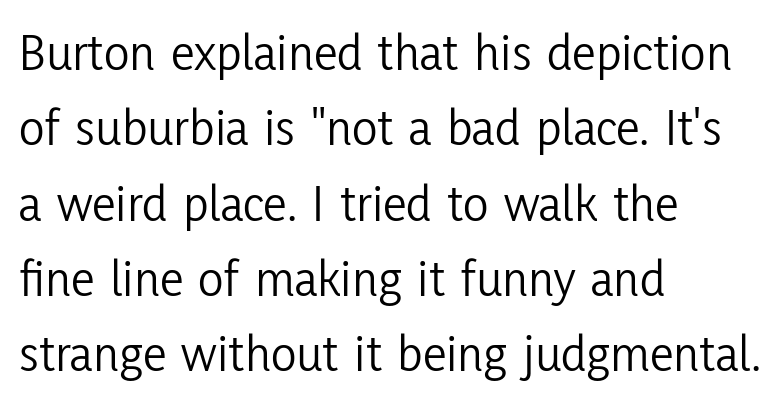
Q: Is the text bold? A: No.
Q: Is the text italic (slanted)? A: No, it is upright.
Q: Is the typeface a serif or a sans-serif typeface? A: Sans-serif.
Q: Is the text underlined? A: No.
Q: How is the paragraph aligned? A: Left-aligned.
Q: Is the spacing between letters normal or unusually wide? A: Normal.
Q: Is the spacing between lines tight, normal or loose? A: Normal.
Q: Width (condensed, normal, or wide)? A: Condensed.
Q: Stroke contrast? A: Low.
Q: x-height? A: Medium.
Q: Monospaced? A: No.
